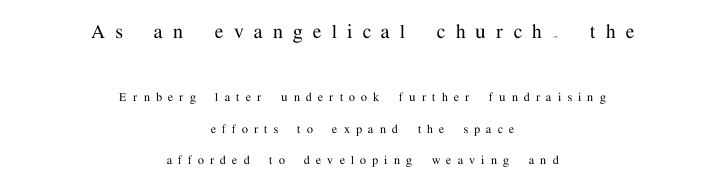
You could fit nearly another row in the gap between these rows. Scale decreases going downward across the two blocks. The axis of the letterforms is exactly vertical. Where is the straight margin? There isn't one; the lines are centered.
